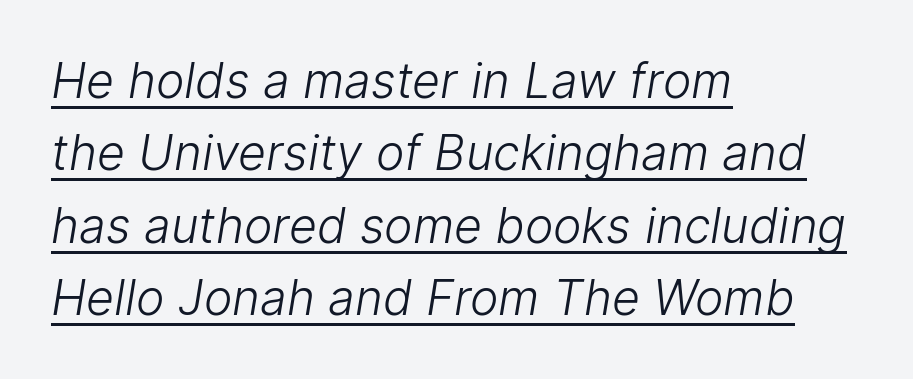
{"serif": "no", "bold": "no", "weight": "light", "width": "normal", "stroke_contrast": "low", "x_height": "medium", "monospaced": "no", "underline": "yes", "align": "left", "line_spacing": "normal", "line_spacing_ratio": 1.51, "letter_spacing": "normal", "letter_spacing_em": 0.0, "glyph_px": 48}
